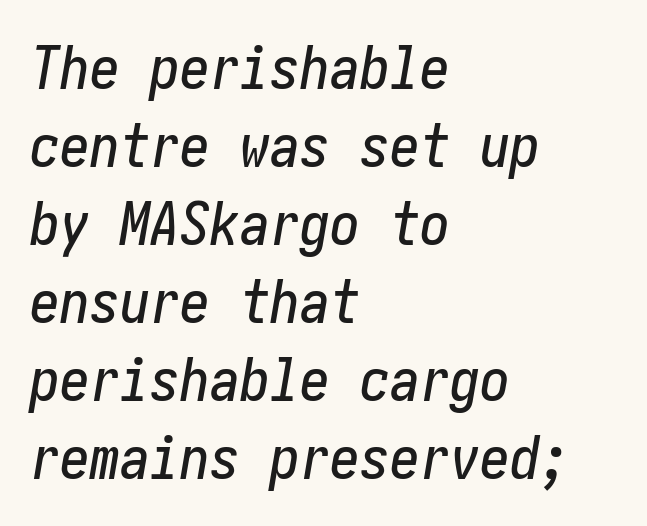
Q: Is the text italic (slanted)? A: Yes, it leans right by about 10 degrees.
Q: Is the text underlined? A: No.
Q: How is the paragraph aligned? A: Left-aligned.
Q: Is the spacing between letters normal or unusually wide? A: Normal.
Q: Is the spacing between lines tight, normal or loose? A: Normal.
Q: Width (condensed, normal, or wide)? A: Condensed.
Q: Stroke contrast? A: Low.
Q: x-height? A: Medium.
